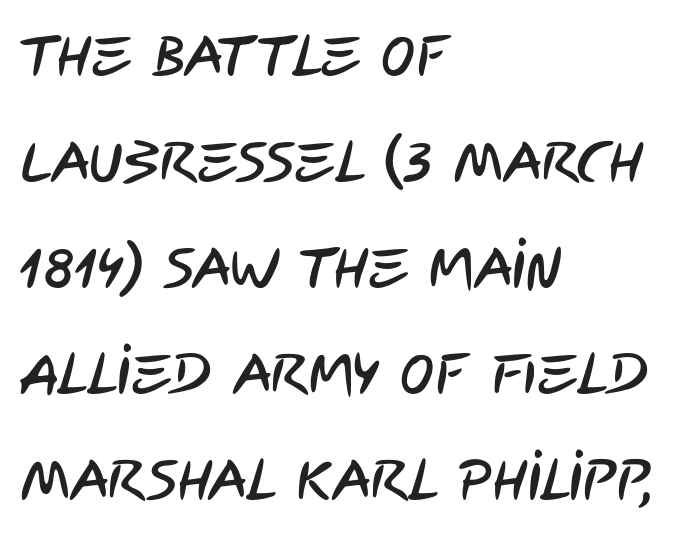
Serif or sans? Sans — the stroke terminals are bare. This rendering leaves character spacing at its baseline value. The specimen omits any rule beneath the text block's lines. Horizontally, the lines are justified to the leading edge only. This sample has the flowing, uneven cadence of proportional lettering.
